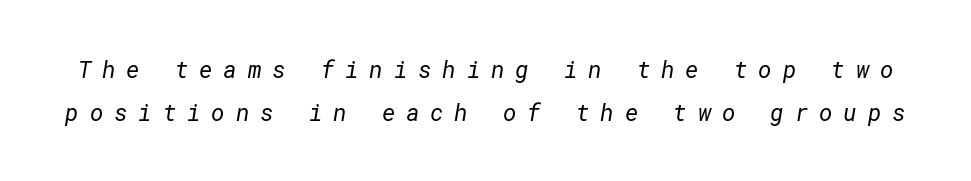
The weight tops out at a normal text grade. The rendering inserts visible extra space after every character. Lines of text with bare space underneath.
